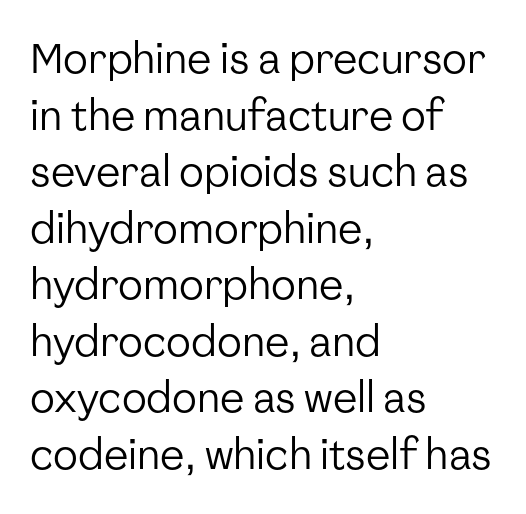
The image shows 41 px regular-weight sans-serif type, upright; set left-aligned, normal line spacing (1.38x), normal letter spacing, not underlined; low stroke contrast and a medium x-height.
